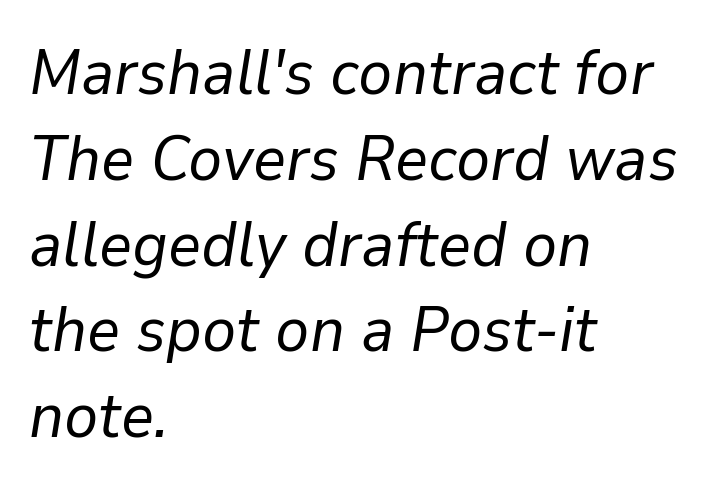
Q: Is the text bold? A: No.
Q: Is the text italic (slanted)? A: Yes, it leans right by about 9 degrees.
Q: Is the text underlined? A: No.
Q: How is the paragraph aligned? A: Left-aligned.
Q: Is the spacing between letters normal or unusually wide? A: Normal.
Q: Is the spacing between lines tight, normal or loose? A: Normal.
Q: Width (condensed, normal, or wide)? A: Normal.
Q: Stroke contrast? A: Low.
Q: x-height? A: Medium.
Q: Monospaced? A: No.
